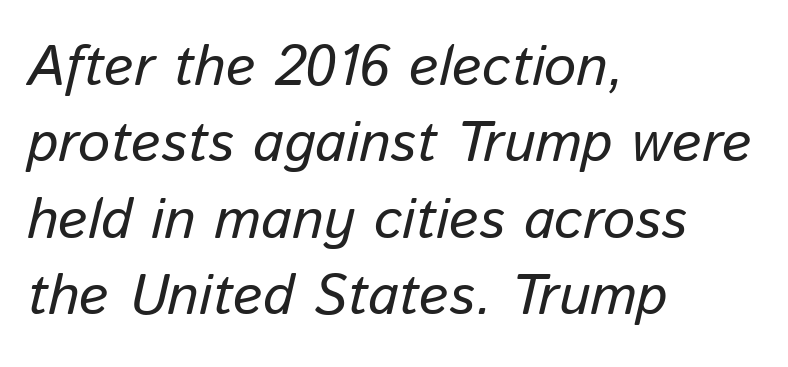
The image shows 57 px text type, italic (leaning right); set left-aligned, normal line spacing (1.34x), normal letter spacing, not underlined; low stroke contrast and a medium x-height.
